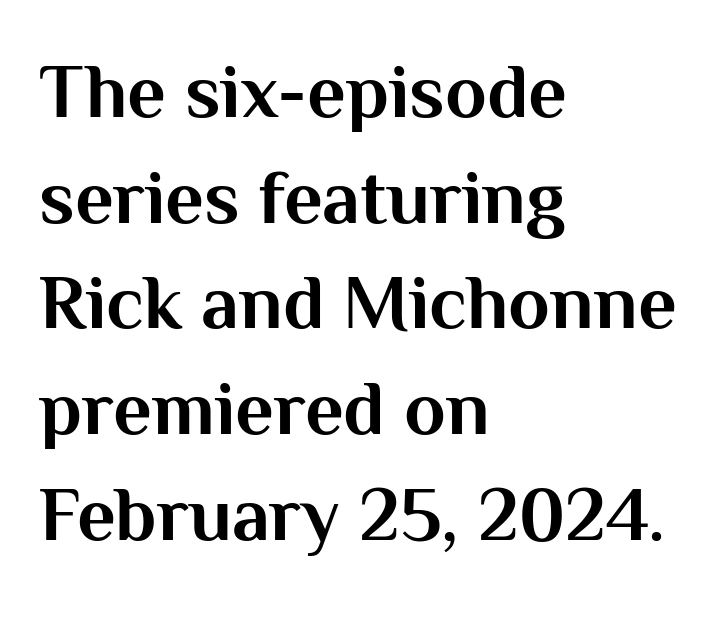
{"serif": "no", "italic": "no", "bold": "yes", "weight": "bold", "width": "normal", "stroke_contrast": "medium", "x_height": "medium", "monospaced": "no", "underline": "no", "align": "left", "line_spacing": "normal", "line_spacing_ratio": 1.39, "letter_spacing": "normal", "letter_spacing_em": 0.0, "glyph_px": 76}
